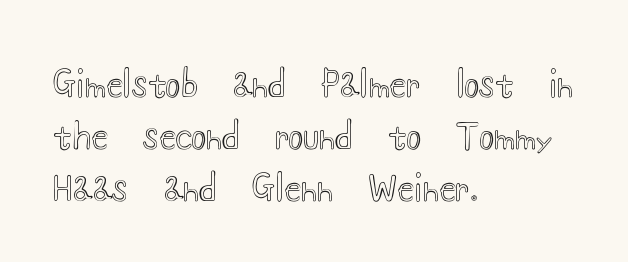
The image shows 35 px wide type, upright; set left-aligned, normal line spacing (1.48x), normal letter spacing, not underlined; a small x-height.
